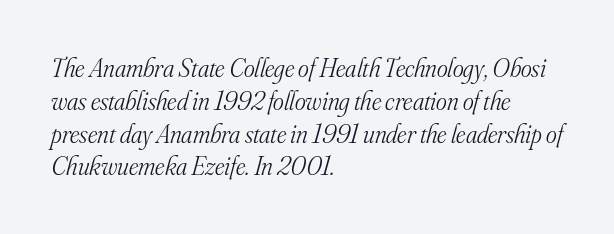
{"italic": "yes", "lean": "right", "slant_degrees": 16, "bold": "no", "underline": "no", "align": "left", "line_spacing": "normal", "line_spacing_ratio": 1.26, "letter_spacing": "normal", "letter_spacing_em": 0.0, "glyph_px": 26}
